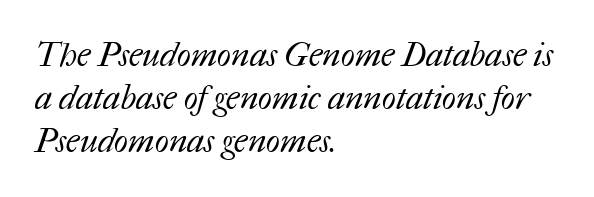
Varying glyph widths throughout — classic text-font behaviour. The passage shown is not bold in any degree. Line starts are locked; line ends wander. Standard letterfit; no display-style spreading of the glyphs. The leading is moderate, giving the passage an even texture.
